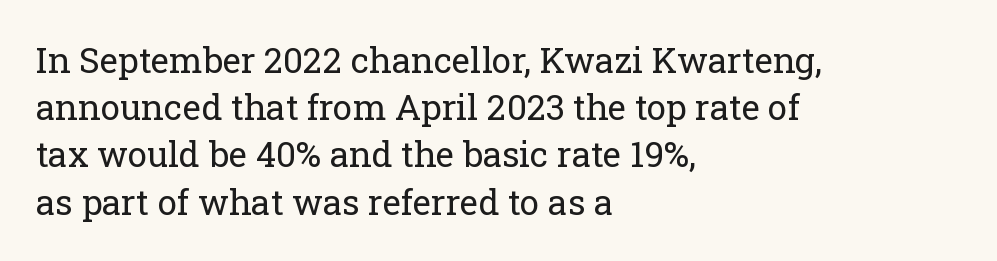
The image shows 35 px regular-weight serif type, upright; set left-aligned, normal line spacing (1.35x), normal letter spacing, not underlined; low stroke contrast and a medium x-height.
